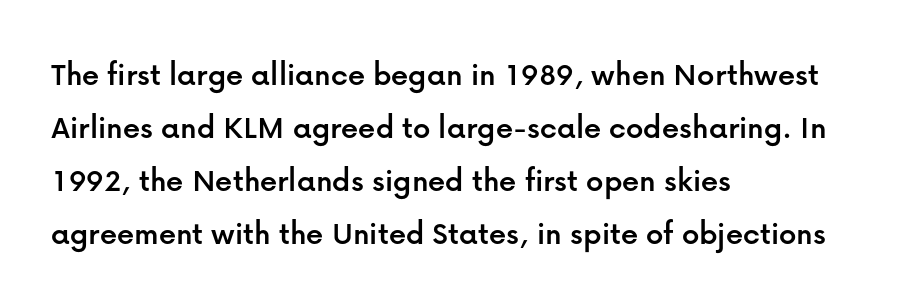
{"serif": "no", "italic": "no", "width": "normal", "stroke_contrast": "low", "x_height": "medium", "monospaced": "no", "underline": "no", "align": "left", "line_spacing": "normal", "line_spacing_ratio": 1.56, "letter_spacing": "normal", "letter_spacing_em": 0.0, "glyph_px": 34}
